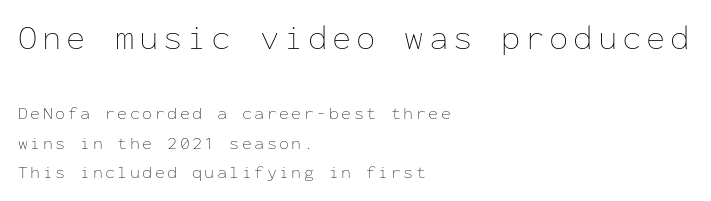
{"italic": "no", "bold": "no", "weight": "thin", "width": "normal", "stroke_contrast": "low", "x_height": "medium", "monospaced": "yes", "underline": "no", "align": "left", "line_spacing": "normal", "line_spacing_ratio": 1.64, "larger_block": "first", "size_ratio": 1.94, "glyph_px": 35}
